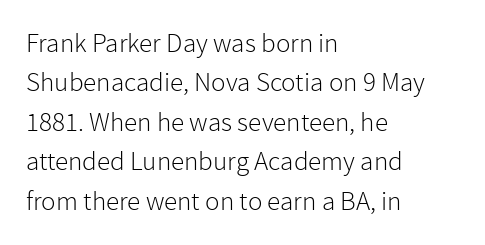
{"italic": "no", "bold": "no", "underline": "no", "align": "left", "line_spacing": "normal", "line_spacing_ratio": 1.46, "letter_spacing": "normal", "letter_spacing_em": 0.0, "glyph_px": 27}
